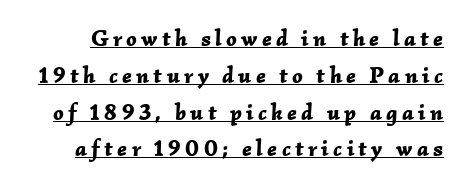
{"italic": "yes", "lean": "right", "slant_degrees": 2, "bold": "yes", "underline": "yes", "line_spacing": "normal", "line_spacing_ratio": 1.6, "glyph_px": 23}
